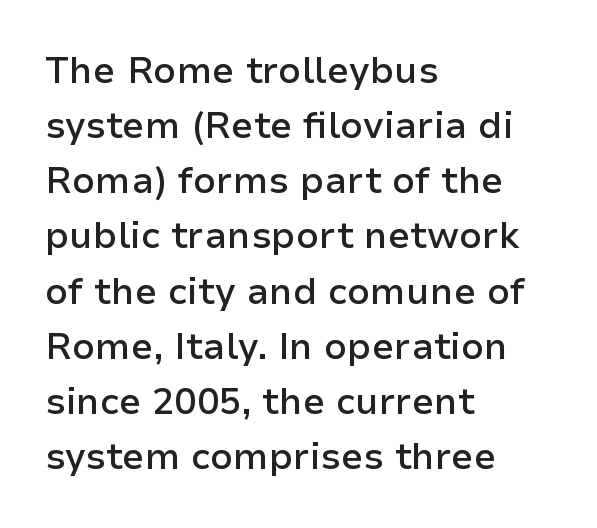
Nope, not italic — everything's standing straight. Font category for this specimen: sans-serif. Looks like regular typesetting: each glyph gets only the width it needs. The paragraph shown leans on its left margin.
